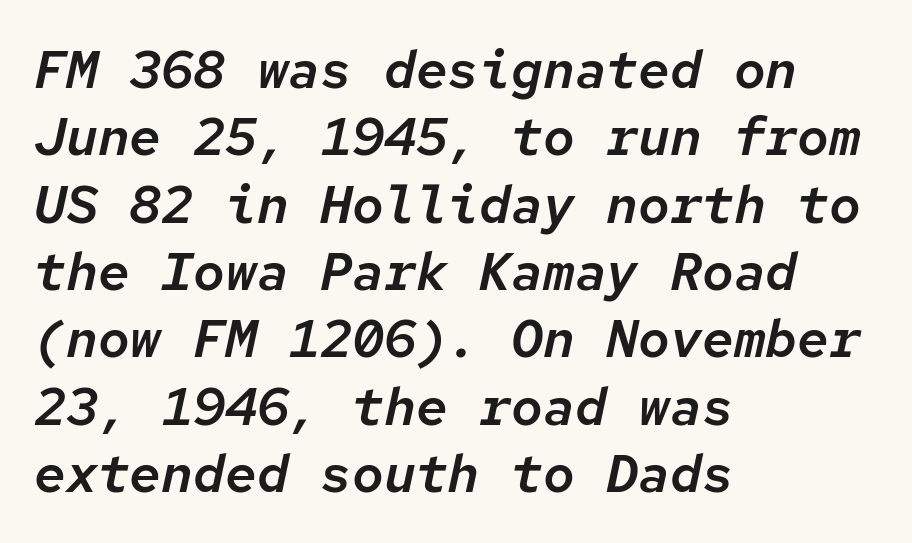
This rendering features lettering with no underline. The vertical gap from one line to the next is medium. Teacher's note: observe the even left margin — that is flush-left alignment. The face used here is rendered with its standard letterfit.
